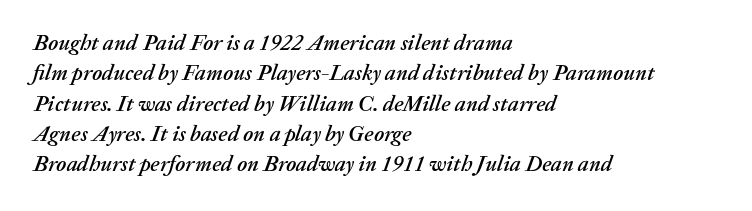
Q: Is the text italic (slanted)? A: Yes, it leans right by about 20 degrees.
Q: Is the text underlined? A: No.
Q: How is the paragraph aligned? A: Left-aligned.
Q: Is the spacing between letters normal or unusually wide? A: Normal.
Q: Is the spacing between lines tight, normal or loose? A: Normal.
